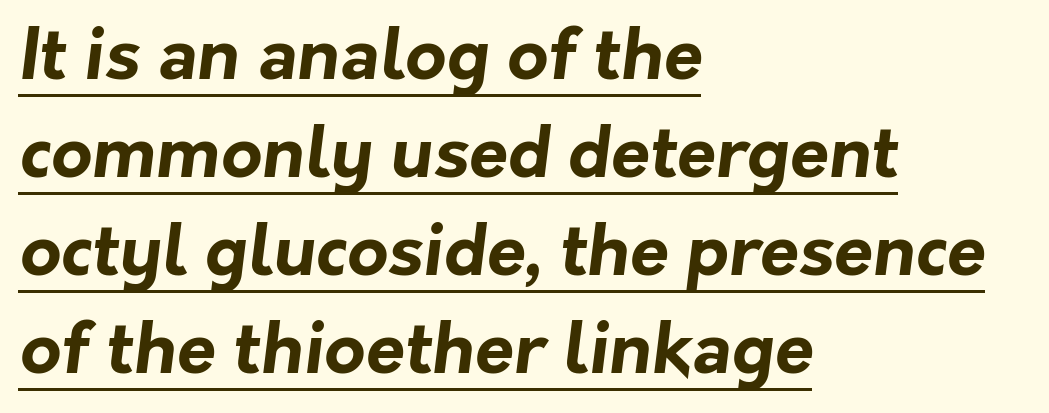
Interline gaps are of average width in this sample. These lines are composed in type without serifs. The passage shown is typed in a proportional face where columns would drift. The line texture is even and compact thanks to regular tracking. This is heavy type, rendered in bold. Like a heading marked for emphasis, these lines bear an underscore.
